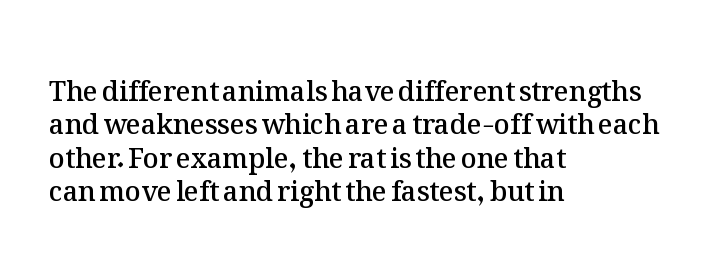
The image shows 27 px text type, upright; set left-aligned, line spacing 1.24x, normal letter spacing, not underlined.
